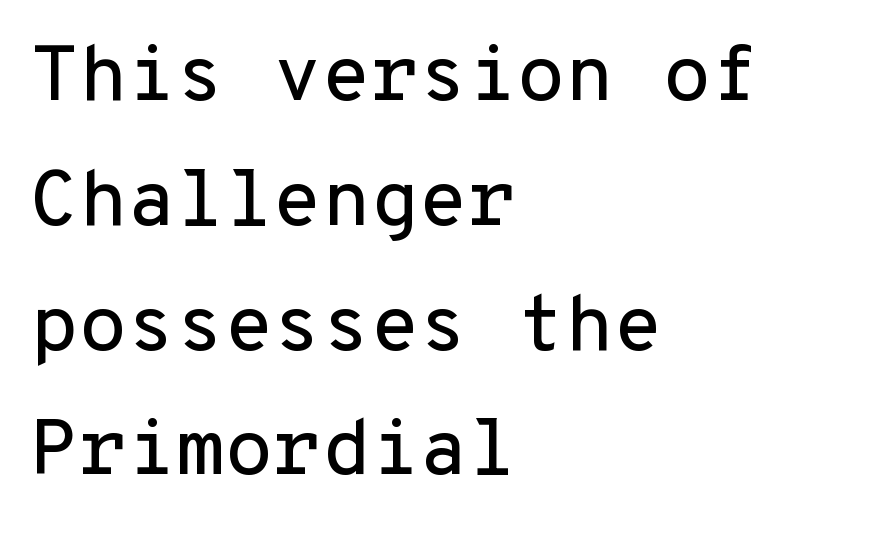
Type without underlining. Casual observation: everything's shoved over to the left. This sample has the even, mechanical cadence of fixed-width lettering. Italic? Not at all — the glyphs are vertical. Is this a sans? Yes — the strokes have no serifs. Students, observe: this is what conventionally led text looks like.
